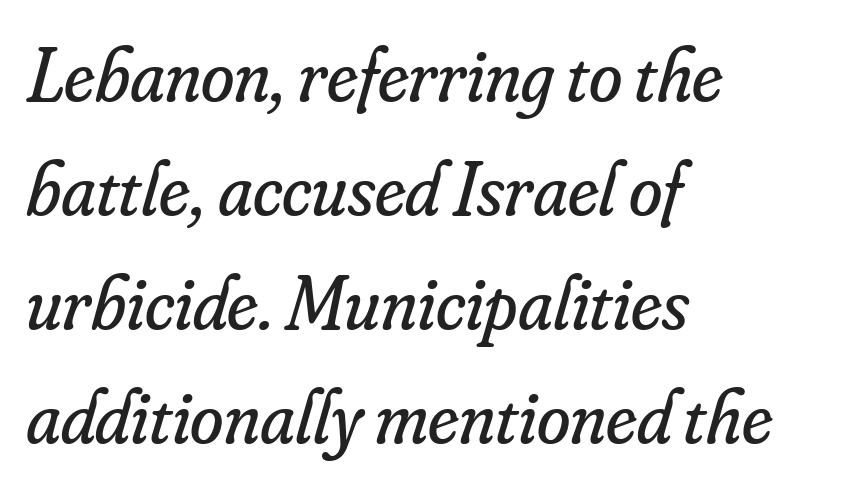
The image shows 76 px regular-weight serif type, italic (leaning right); set left-aligned, normal line spacing (1.5x), normal letter spacing, not underlined; low stroke contrast and a small x-height.
